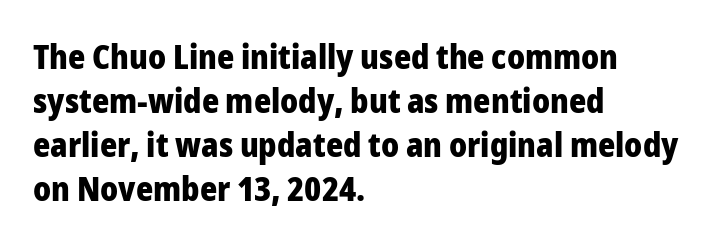
Standard letterfit; no display-style spreading of the glyphs. Notice how the passage keeps a crisp vertical edge on the left only. The passage shown is typed in a proportional face where columns would drift. The strokes are fattened all the way to bold. Nope, no serifs anywhere on these letters.
